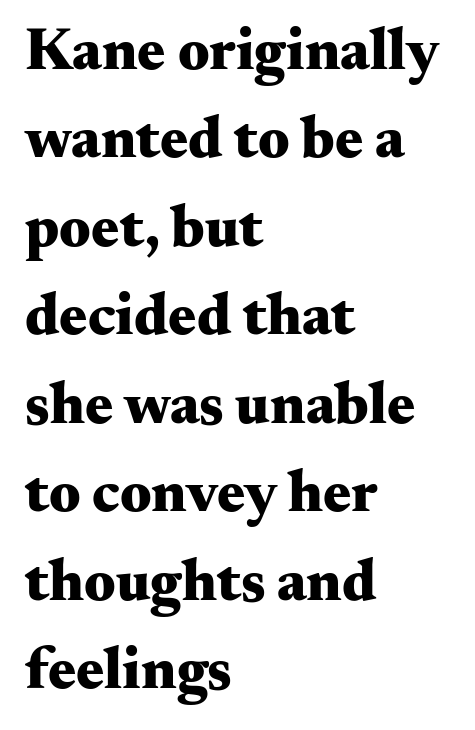
{"serif": "yes", "italic": "no", "bold": "yes", "weight": "heavy", "width": "wide", "stroke_contrast": "medium", "x_height": "small", "monospaced": "no", "underline": "no", "align": "left", "line_spacing": "normal", "line_spacing_ratio": 1.5, "letter_spacing": "normal", "letter_spacing_em": 0.0, "glyph_px": 59}
